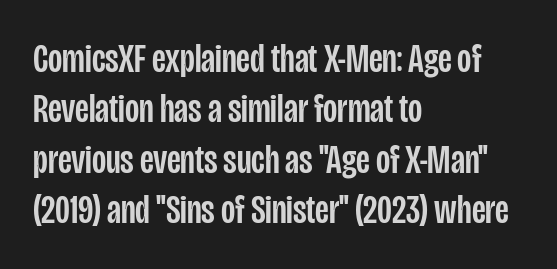
The image shows 41 px condensed sans-serif type, upright; set left-aligned, line spacing 1.23x, normal letter spacing, not underlined; low stroke contrast and a large x-height.
